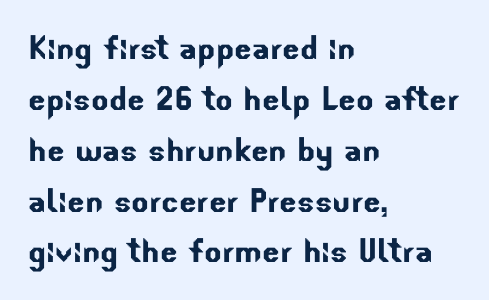
These lines are set flush left with a ragged right edge. Does extra space separate the letters? No, they use regular spacing. Note the varied advance widths — an 'i' is clearly narrower than an 'm'. Bare-footed words on every line. Font category for this specimen: sans-serif.
